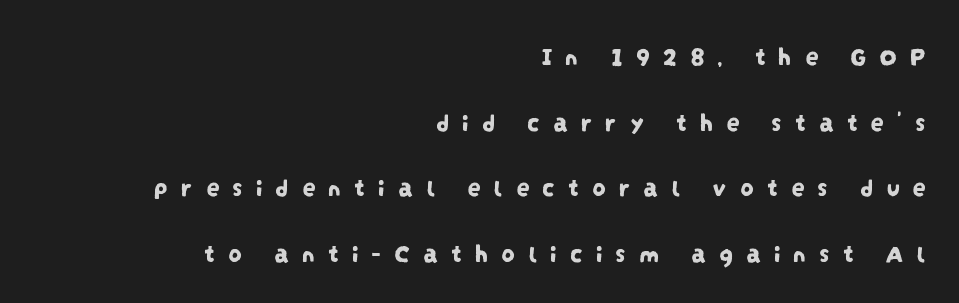
The image shows 27 px text type; set right-aligned, loose line spacing (2.43x), unusually wide letter spacing (+0.47 em), not underlined.
